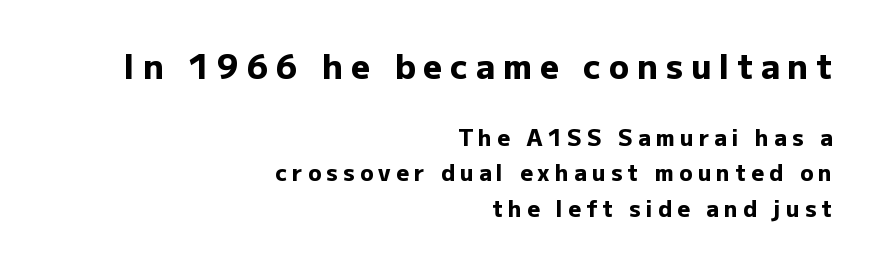
{"serif": "no", "italic": "no", "bold": "yes", "weight": "heavy", "width": "normal", "stroke_contrast": "low", "x_height": "medium", "monospaced": "no", "underline": "no", "align": "right", "line_spacing": "normal", "line_spacing_ratio": 1.62, "letter_spacing": "wide", "letter_spacing_em": 0.24, "larger_block": "first", "size_ratio": 1.5, "glyph_px": 33}
